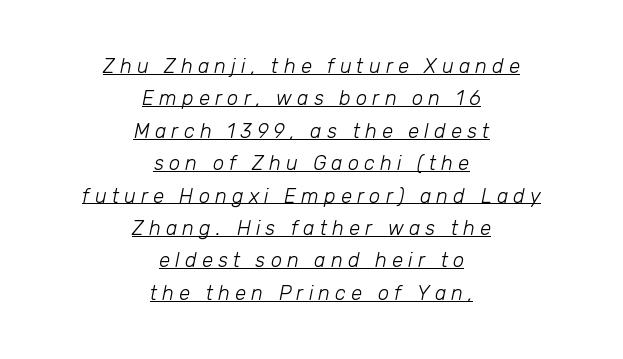
{"italic": "yes", "lean": "right", "slant_degrees": 12, "bold": "no", "underline": "yes", "align": "center", "line_spacing": "normal", "line_spacing_ratio": 1.62, "letter_spacing": "wide", "letter_spacing_em": 0.26, "glyph_px": 20}
